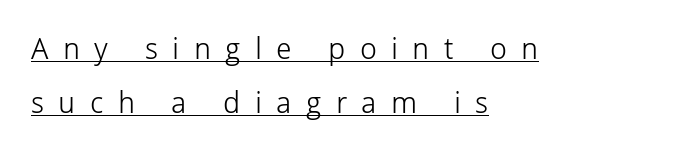
Q: Is the text bold? A: No.
Q: Is the text italic (slanted)? A: No, it is upright.
Q: Is the typeface a serif or a sans-serif typeface? A: Sans-serif.
Q: Is the text underlined? A: Yes.
Q: How is the paragraph aligned? A: Left-aligned.
Q: Is the spacing between letters normal or unusually wide? A: Unusually wide.
Q: Width (condensed, normal, or wide)? A: Normal.
Q: Stroke contrast? A: Low.
Q: x-height? A: Medium.
Q: Monospaced? A: No.
